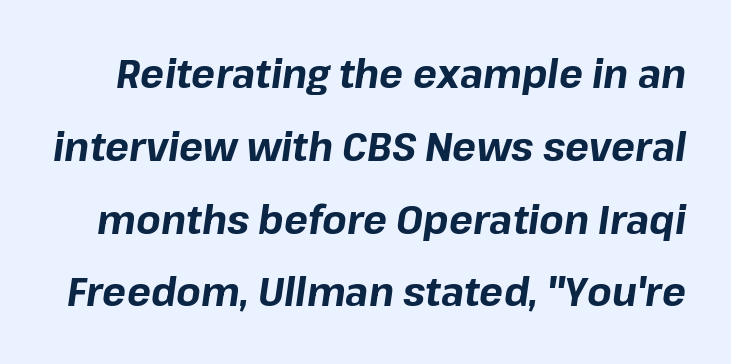
This rendering leaves character spacing at its baseline value. Weight: bold. The letters are slanted; this is an italic face. A typesetter would call this proportional, since set widths differ per character.
